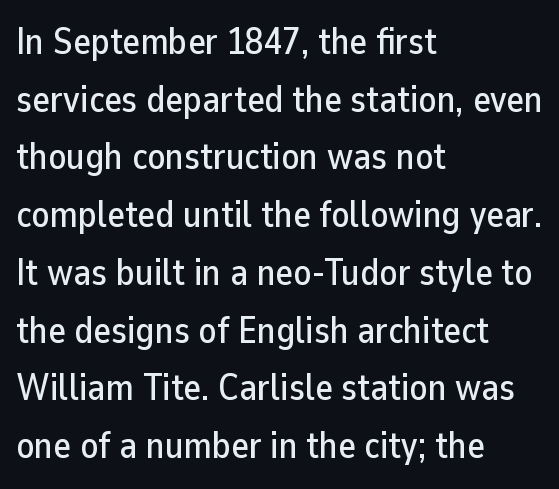
The image shows 37 px sans-serif type, upright; set left-aligned, normal line spacing (1.56x), normal letter spacing, not underlined; low stroke contrast and a medium x-height.
